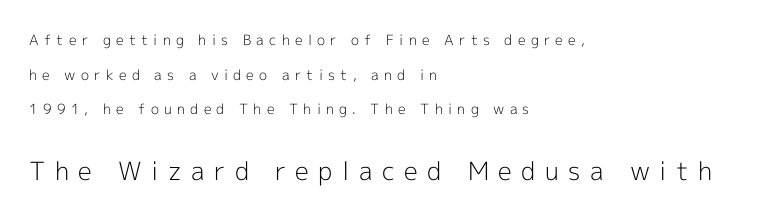
The image shows 25 px text type, upright; set left-aligned, loose line spacing (2.47x), unusually wide letter spacing (+0.38 em), not underlined; the second (bottom) block is 1.79x larger.
